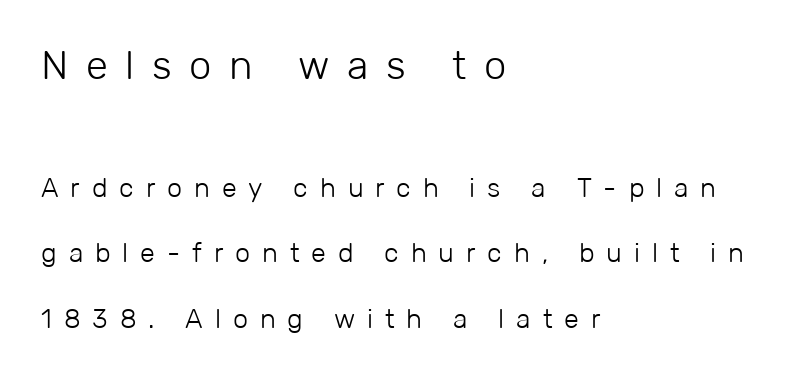
The image shows 40 px light sans-serif type, upright; set left-aligned, loose line spacing (2.44x), unusually wide letter spacing (+0.44 em), not underlined; the first (top) block is 1.48x larger; low stroke contrast and a medium x-height.
